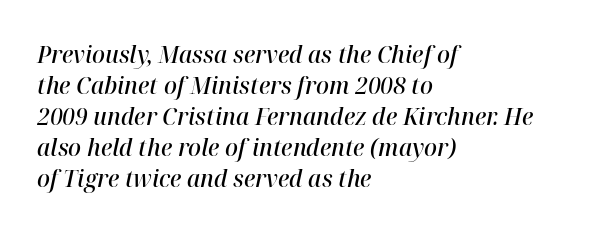
Observe the lean: these are italic letterforms. The passage shown is semibold, sitting just below true bold. Bare-footed words on every line. The type is set solid horizontally, with unmodified tracking. Left-aligned paragraph, ragged on the right.
